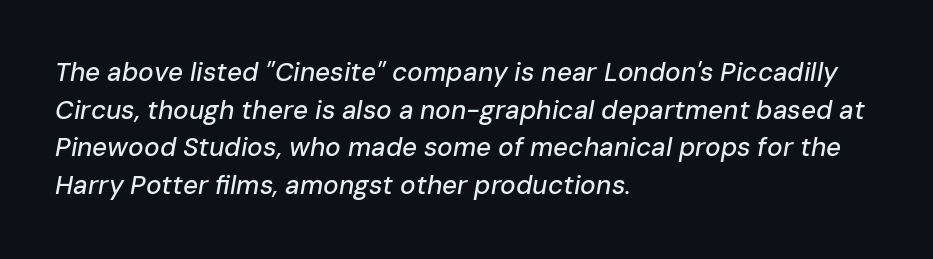
{"italic": "yes", "lean": "right", "slant_degrees": 10, "underline": "no", "align": "left", "line_spacing": "normal", "line_spacing_ratio": 1.45, "letter_spacing": "normal", "letter_spacing_em": 0.0, "glyph_px": 26}
